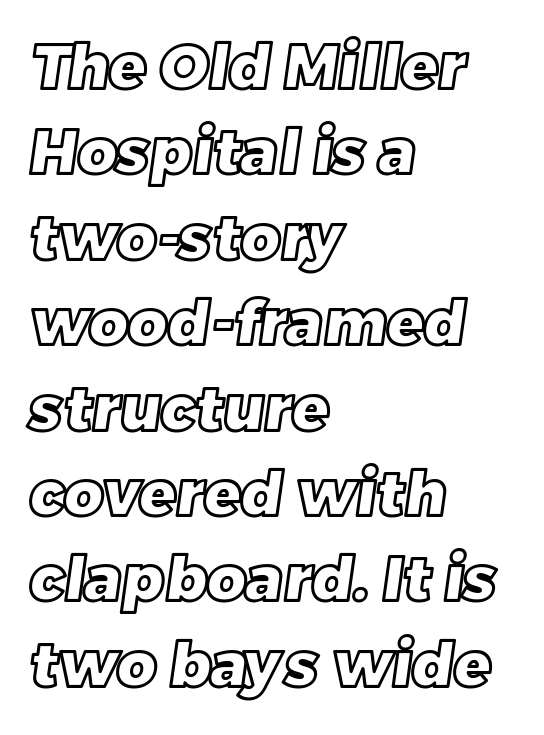
Q: Is the text underlined? A: No.
Q: How is the paragraph aligned? A: Left-aligned.
Q: Is the spacing between letters normal or unusually wide? A: Normal.
Q: Is the spacing between lines tight, normal or loose? A: Normal.
Q: Width (condensed, normal, or wide)? A: Normal.
Q: x-height? A: Large.
Q: Monospaced? A: No.
